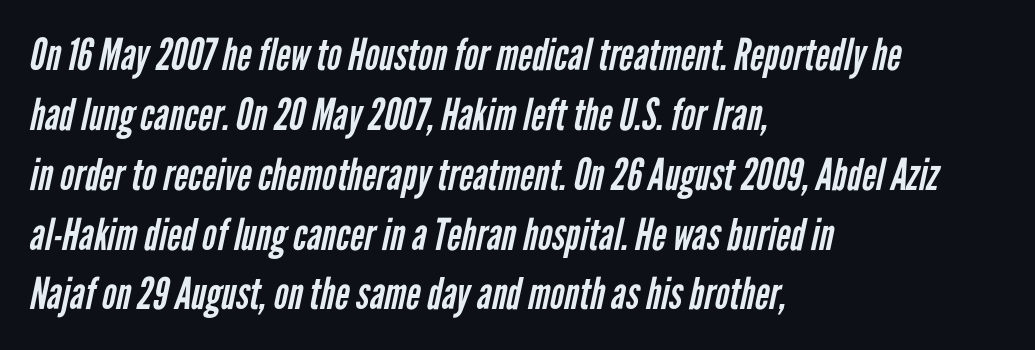
Type without underlining. Normally led — the rows are evenly, conventionally spaced. Grotesque or geometric, the face here clearly has no serifs. Varying glyph widths throughout — classic text-font behaviour.
